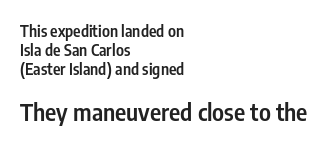
{"italic": "no", "bold": "semi", "underline": "no", "align": "left", "line_spacing_ratio": 1.18, "letter_spacing": "normal", "letter_spacing_em": 0.0, "larger_block": "second", "size_ratio": 1.5, "glyph_px": 24}
